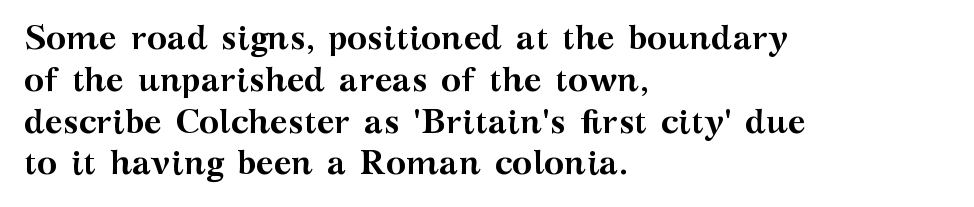
The image shows 34 px semibold, wide serif type, upright; set left-aligned, line spacing 1.23x, normal letter spacing, not underlined; medium stroke contrast and a medium x-height.
